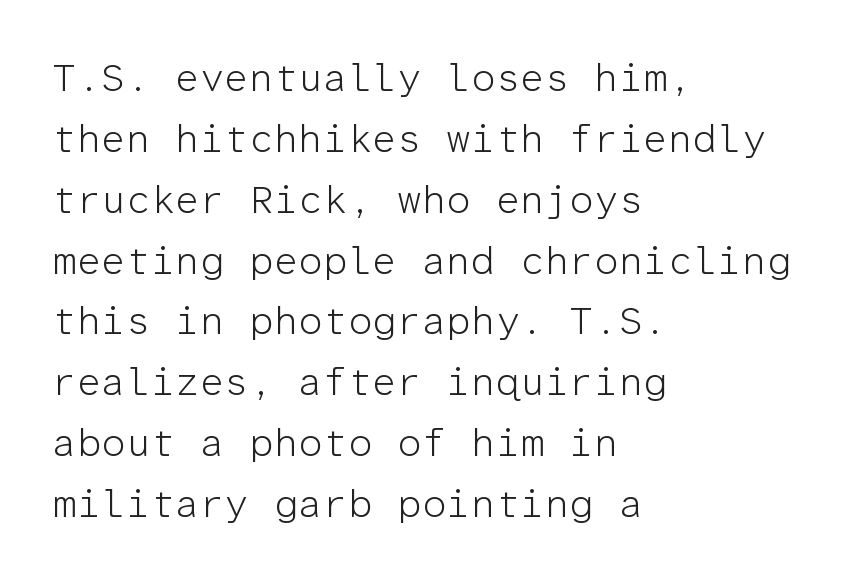
Compared with typical body copy, the letter spacing here is the same. Alignment: flush left. It's the straight-up-and-down kind of type. No letter is thick-stroked: the sample isn't bold.
